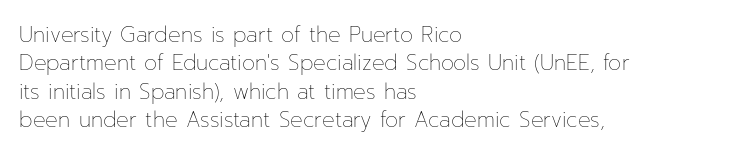
Evenly set lines give the paragraph a standard silhouette. Students, note that the glyphs here touch the page at normal intervals. In terms of posture, this sample is upright. Typeset ragged right — the left edge is the straight one.
